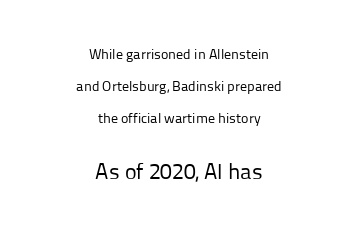
{"italic": "no", "bold": "no", "underline": "no", "align": "center", "line_spacing": "loose", "line_spacing_ratio": 2.29, "letter_spacing": "normal", "letter_spacing_em": 0.0, "larger_block": "second", "size_ratio": 1.57, "glyph_px": 22}
